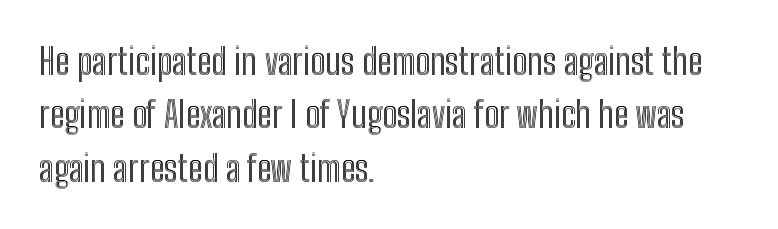
The image shows 36 px condensed type, upright; set left-aligned, normal line spacing (1.48x), normal letter spacing, not underlined; a medium x-height.
